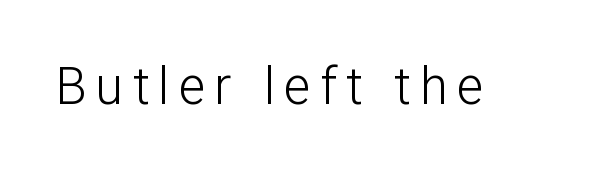
Q: Is the text bold? A: No.
Q: Is the text italic (slanted)? A: No, it is upright.
Q: Is the typeface a serif or a sans-serif typeface? A: Sans-serif.
Q: Is the text underlined? A: No.
Q: Width (condensed, normal, or wide)? A: Normal.
Q: Stroke contrast? A: Low.
Q: x-height? A: Medium.
Q: Monospaced? A: No.
